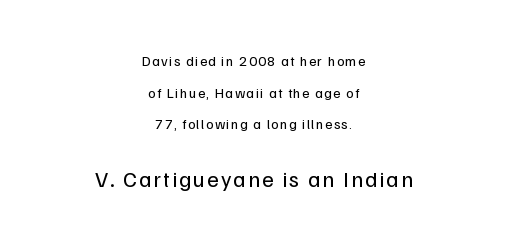
Q: Is the text bold? A: No.
Q: Is the text italic (slanted)? A: No, it is upright.
Q: Is the text underlined? A: No.
Q: How is the paragraph aligned? A: Centered.
Q: Is the spacing between lines tight, normal or loose? A: Loose.
Q: Which block of text is set in a larger size, the first (top) or the second (bottom)? A: The second (bottom) one.
